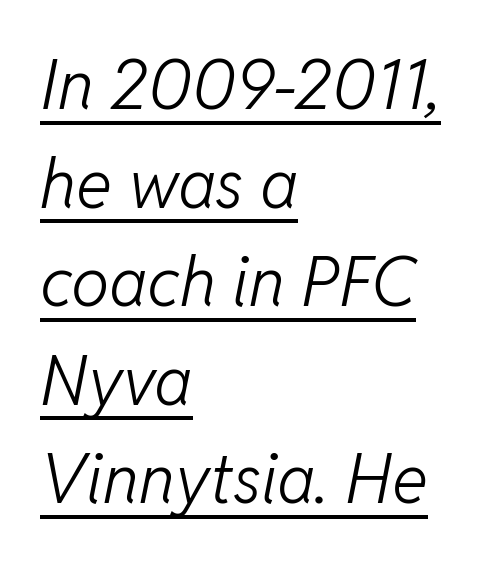
Q: Is the text bold? A: No.
Q: Is the text italic (slanted)? A: Yes, it leans right by about 11 degrees.
Q: Is the text underlined? A: Yes.
Q: How is the paragraph aligned? A: Left-aligned.
Q: Is the spacing between letters normal or unusually wide? A: Normal.
Q: Is the spacing between lines tight, normal or loose? A: Normal.
Q: Width (condensed, normal, or wide)? A: Normal.
Q: Stroke contrast? A: Low.
Q: x-height? A: Medium.
Q: Monospaced? A: No.
